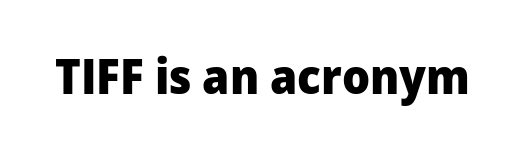
The image shows 49 px heavy sans-serif type, upright; set normal letter spacing, not underlined; low stroke contrast and a medium x-height.
